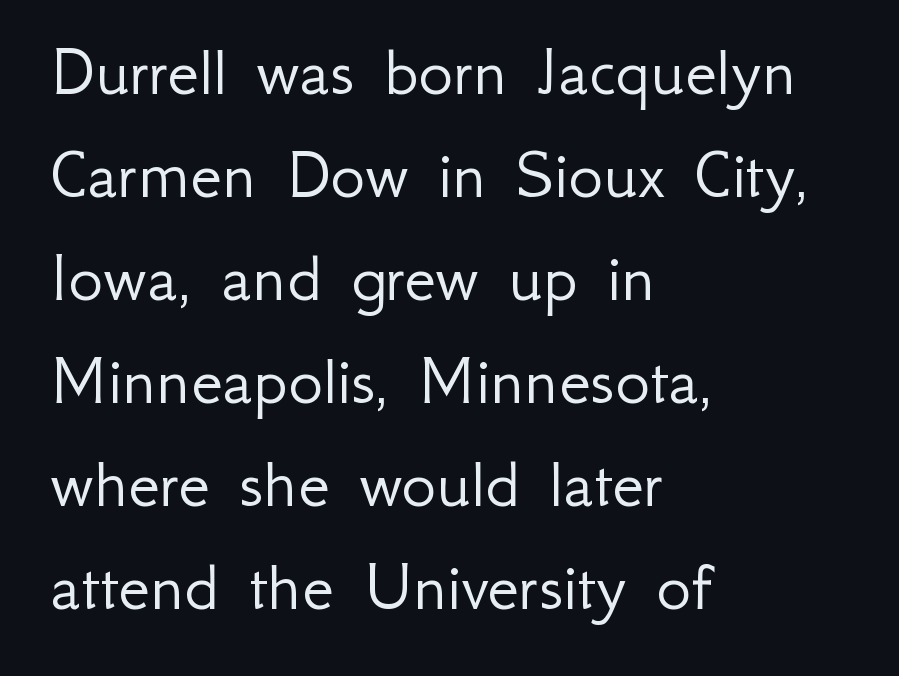
The image shows 73 px light sans-serif type, upright; set left-aligned, normal line spacing (1.41x), normal letter spacing, not underlined; low stroke contrast and a small x-height.
